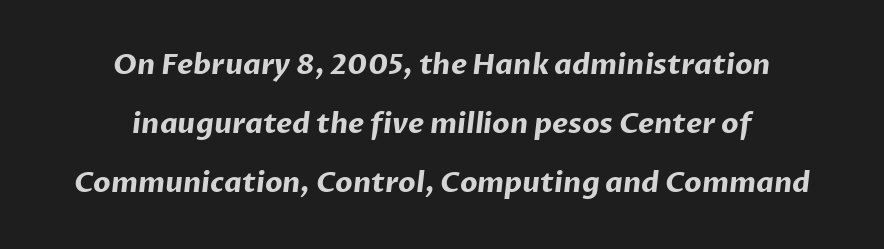
The image shows 28 px bold sans-serif type; set centered, loose line spacing (2.1x), normal letter spacing, not underlined; low stroke contrast and a medium x-height.
